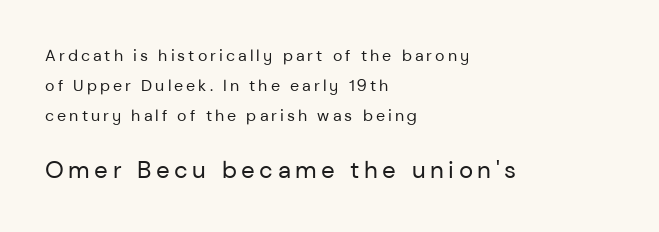
Q: Is the text bold? A: No.
Q: Is the text italic (slanted)? A: No, it is upright.
Q: Is the text underlined? A: No.
Q: How is the paragraph aligned? A: Left-aligned.
Q: Which block of text is set in a larger size, the first (top) or the second (bottom)? A: The second (bottom) one.
